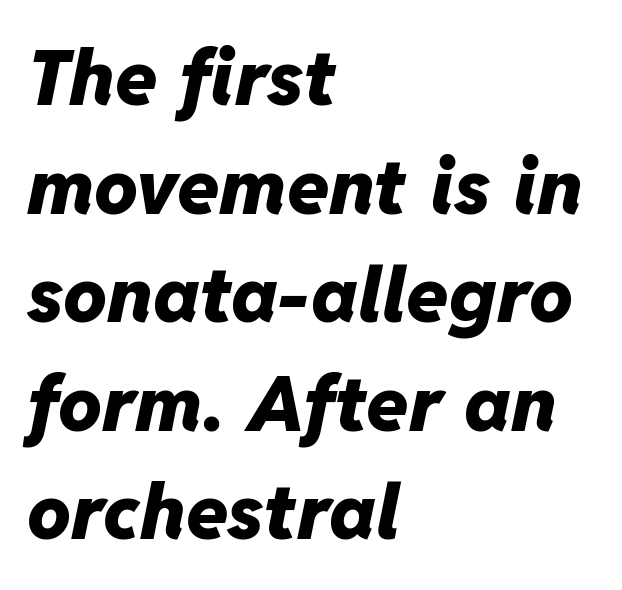
Strong, thick strokes mark this as bold type. Each word holds together tightly as a unit, with standard inter-letter gaps. Tall strokes in this sample are angled rather than plumb. These lines are rendered in a variable-pitch font.
